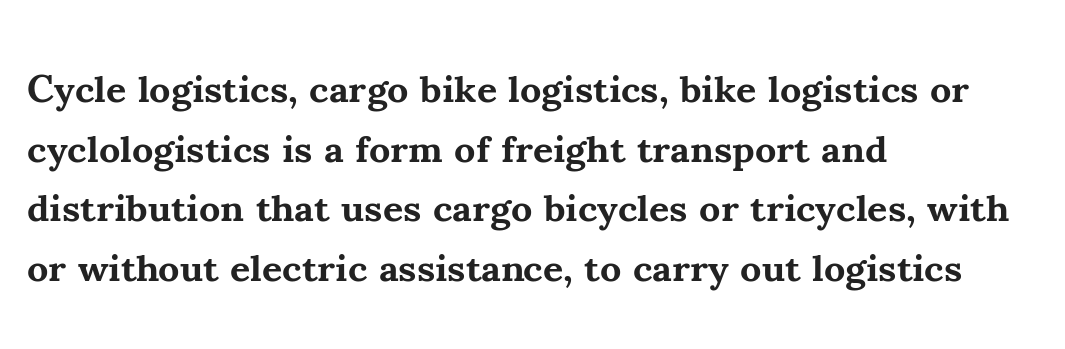
Q: Is the text bold? A: Yes.
Q: Is the text italic (slanted)? A: No, it is upright.
Q: Is the typeface a serif or a sans-serif typeface? A: Serif.
Q: Is the text underlined? A: No.
Q: How is the paragraph aligned? A: Left-aligned.
Q: Is the spacing between letters normal or unusually wide? A: Normal.
Q: Is the spacing between lines tight, normal or loose? A: Normal.
Q: Width (condensed, normal, or wide)? A: Normal.
Q: Stroke contrast? A: Medium.
Q: x-height? A: Small.
Q: Monospaced? A: No.
